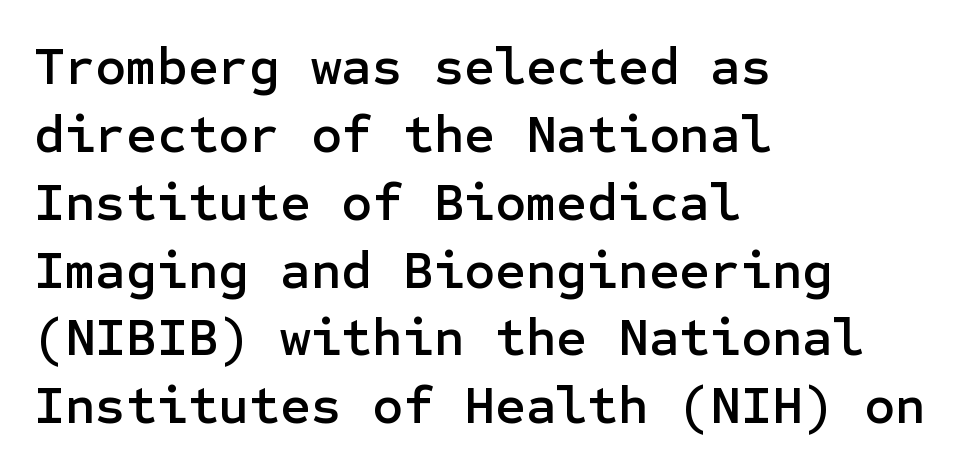
The image shows 53 px sans-serif type, upright; set left-aligned, normal line spacing (1.28x), normal letter spacing, not underlined; low stroke contrast and a medium x-height.
